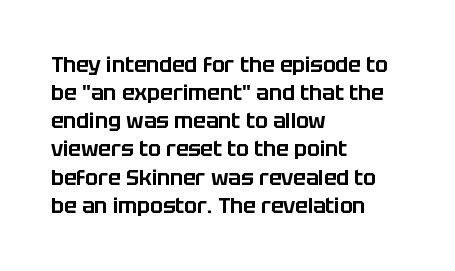
{"italic": "no", "underline": "no", "align": "left", "line_spacing": "normal", "line_spacing_ratio": 1.34, "letter_spacing": "normal", "letter_spacing_em": 0.0, "glyph_px": 21}
